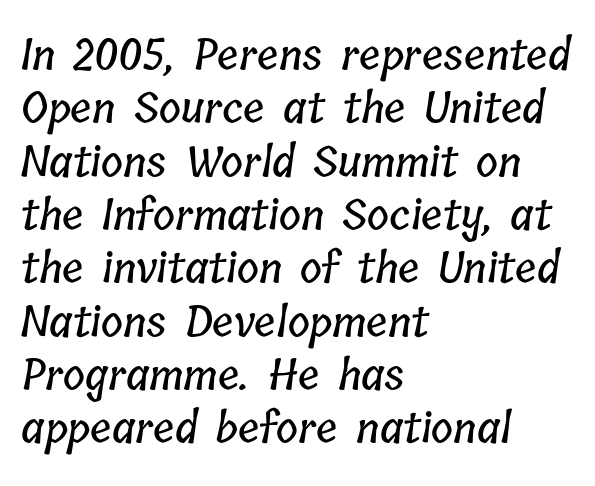
Each letter keeps its own natural width here, so spacing adapts to shape. Tracking value appears to be zero — textbook default spacing. The specimen omits any rule beneath the text block's lines. Horizontal bands of white between lines are of average thickness. If you drew a ruler down the left edge, every line would touch it.
